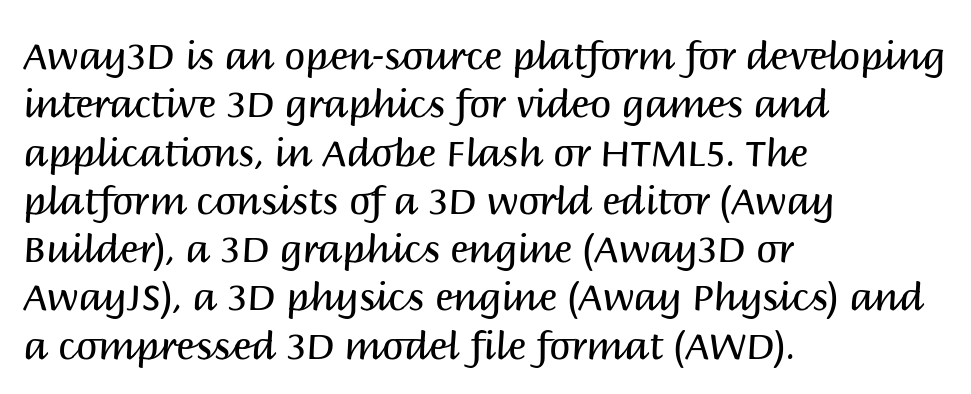
Q: Is the text bold? A: No.
Q: Is the text italic (slanted)? A: Yes.
Q: Is the typeface a serif or a sans-serif typeface? A: Sans-serif.
Q: Is the text underlined? A: No.
Q: How is the paragraph aligned? A: Left-aligned.
Q: Is the spacing between letters normal or unusually wide? A: Normal.
Q: Is the spacing between lines tight, normal or loose? A: Normal.
Q: Width (condensed, normal, or wide)? A: Normal.
Q: Stroke contrast? A: Medium.
Q: x-height? A: Large.
Q: Monospaced? A: No.
